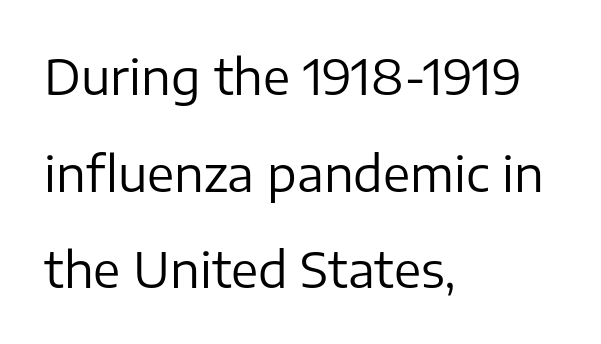
{"serif": "no", "italic": "no", "bold": "no", "weight": "regular", "width": "normal", "stroke_contrast": "low", "x_height": "medium", "monospaced": "no", "underline": "no", "align": "left", "line_spacing": "loose", "line_spacing_ratio": 1.97, "letter_spacing": "normal", "letter_spacing_em": 0.0, "glyph_px": 49}
